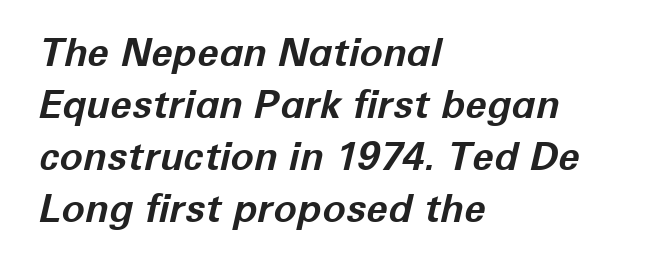
{"italic": "yes", "lean": "right", "slant_degrees": 12, "bold": "yes", "weight": "bold", "width": "normal", "stroke_contrast": "low", "x_height": "medium", "monospaced": "no", "underline": "no", "align": "left", "line_spacing": "normal", "line_spacing_ratio": 1.33, "letter_spacing": "normal", "letter_spacing_em": 0.0, "glyph_px": 39}
